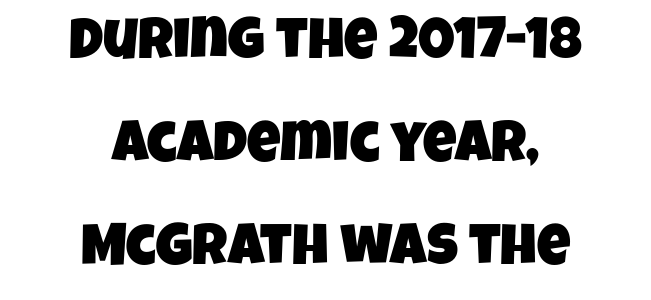
{"serif": "no", "width": "condensed", "stroke_contrast": "low", "x_height": "large", "monospaced": "no", "underline": "no", "align": "center", "line_spacing_ratio": 1.78, "letter_spacing": "normal", "letter_spacing_em": 0.0, "glyph_px": 58}
